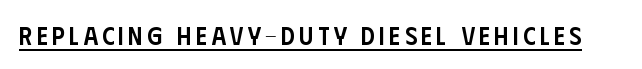
The image shows 25 px text type, upright; set underlined.
